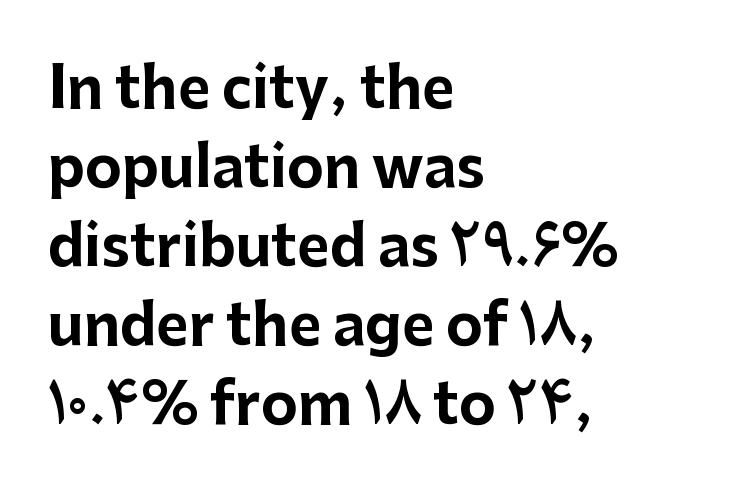
{"serif": "no", "italic": "no", "bold": "yes", "weight": "bold", "width": "normal", "stroke_contrast": "low", "x_height": "medium", "monospaced": "no", "underline": "no", "align": "left", "line_spacing": "normal", "line_spacing_ratio": 1.41, "letter_spacing": "normal", "letter_spacing_em": 0.0, "glyph_px": 56}
